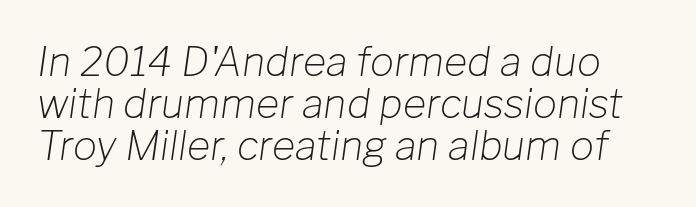
{"italic": "yes", "lean": "right", "slant_degrees": 8, "bold": "no", "weight": "light", "width": "normal", "stroke_contrast": "low", "x_height": "medium", "monospaced": "no", "underline": "no", "line_spacing": "tight", "line_spacing_ratio": 1.05, "letter_spacing": "normal", "letter_spacing_em": 0.0, "glyph_px": 40}
